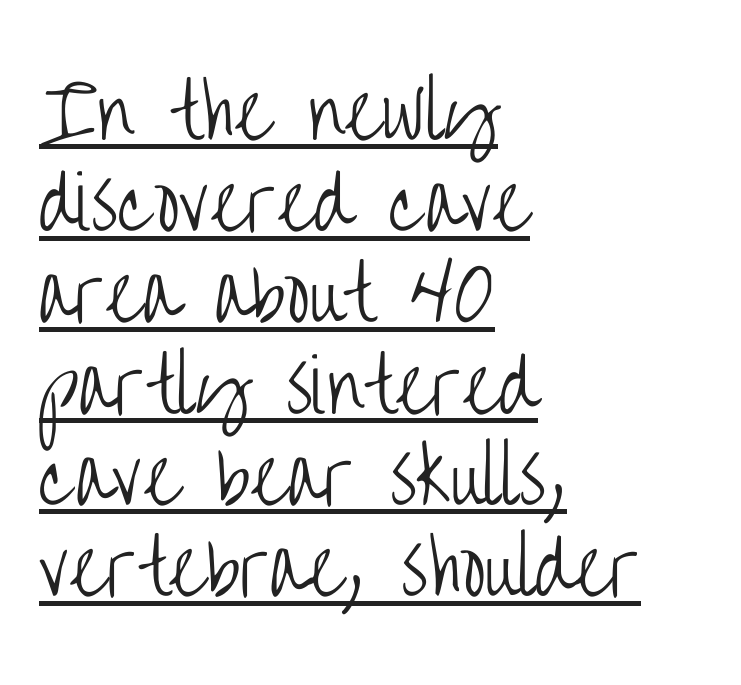
The rendering uses natural spacing where letterforms have individual widths. Line beginnings align vertically; line endings do not. Is there any slant? The stems are plumb. The letterforms sit shoulder to shoulder at normal distance.
